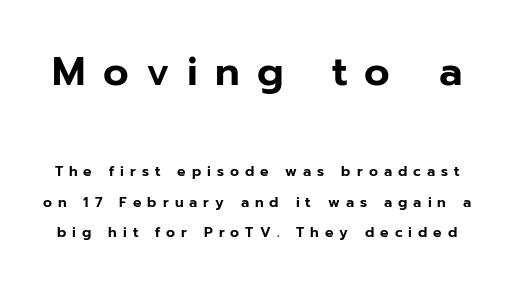
This sample uses an upright cut, with every glyph sitting square on the baseline. Observe the wide spacing: letters keep a clear distance from each other. Descender tails drop into unmarked territory. The characters display no serif detailing; their extremities are plain. Is there much room between lines? Yes — plenty of vertical air separates them.
